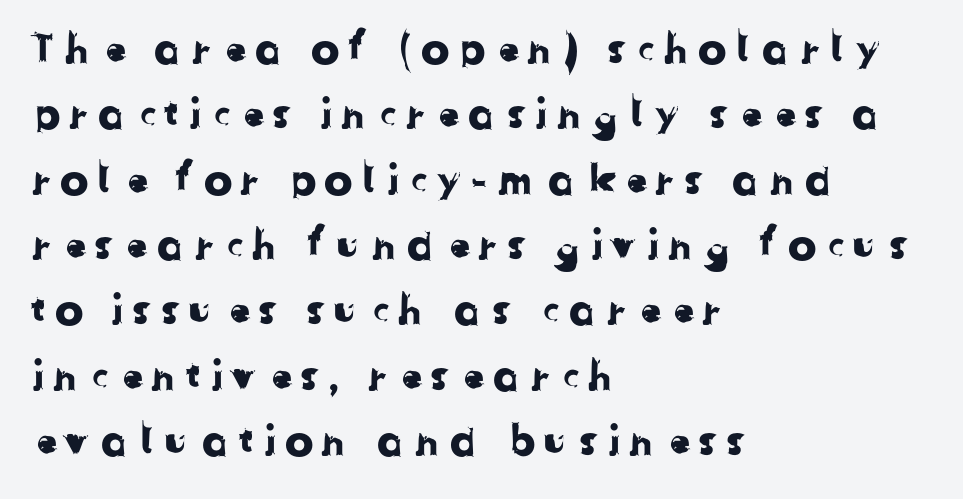
The glyphs in this specimen are sans serif. This rendering uses left alignment, leaving the right contour irregular. Interline gaps are of average width in this sample. The strip under each line holds only bare page. Is this a fixed-width face? No — the glyphs have proportional, varying widths.
